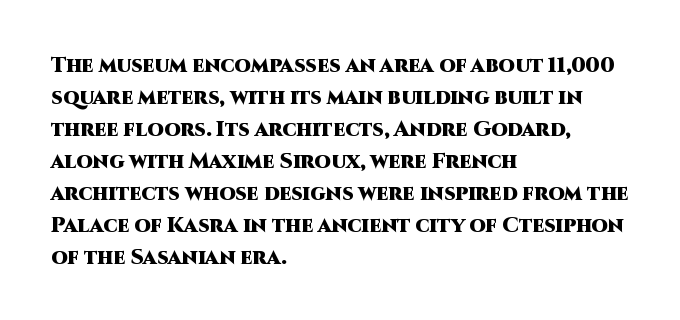
Q: Is the text bold? A: Yes.
Q: Is the text italic (slanted)? A: No, it is upright.
Q: Is the text underlined? A: No.
Q: How is the paragraph aligned? A: Left-aligned.
Q: Is the spacing between letters normal or unusually wide? A: Normal.
Q: Is the spacing between lines tight, normal or loose? A: Normal.
